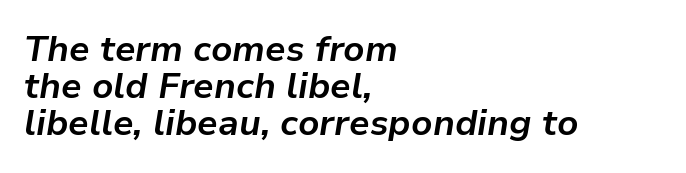
Line starts are locked; line ends wander. Tracking value appears to be zero — textbook default spacing. The designer dialed line spacing down below the default. These lines are rendered in a variable-pitch font.
